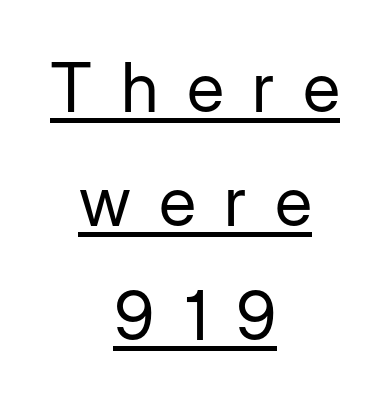
{"serif": "no", "italic": "no", "bold": "no", "weight": "regular", "width": "normal", "stroke_contrast": "low", "x_height": "medium", "monospaced": "no", "underline": "yes", "align": "center", "line_spacing": "normal", "line_spacing_ratio": 1.65, "letter_spacing": "wide", "letter_spacing_em": 0.41, "glyph_px": 69}
